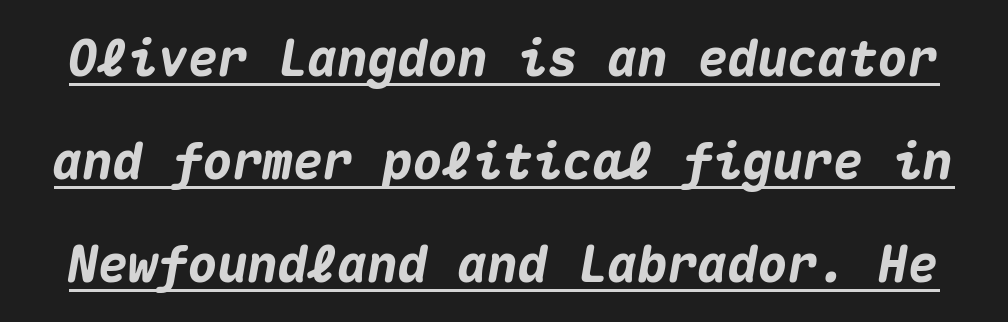
{"italic": "yes", "lean": "right", "slant_degrees": 10, "bold": "yes", "weight": "heavy", "width": "normal", "stroke_contrast": "medium", "x_height": "medium", "monospaced": "yes", "underline": "yes", "line_spacing": "loose", "line_spacing_ratio": 2.06, "letter_spacing": "normal", "letter_spacing_em": 0.0, "glyph_px": 50}
